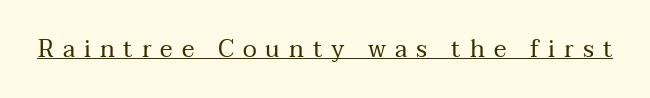
The tracking reads as deliberately expanded to a designer's eye. Honestly, the underline is the first thing you notice here. The letters look calm and open, with moderate or lighter stems. It's the straight-up-and-down kind of type.
